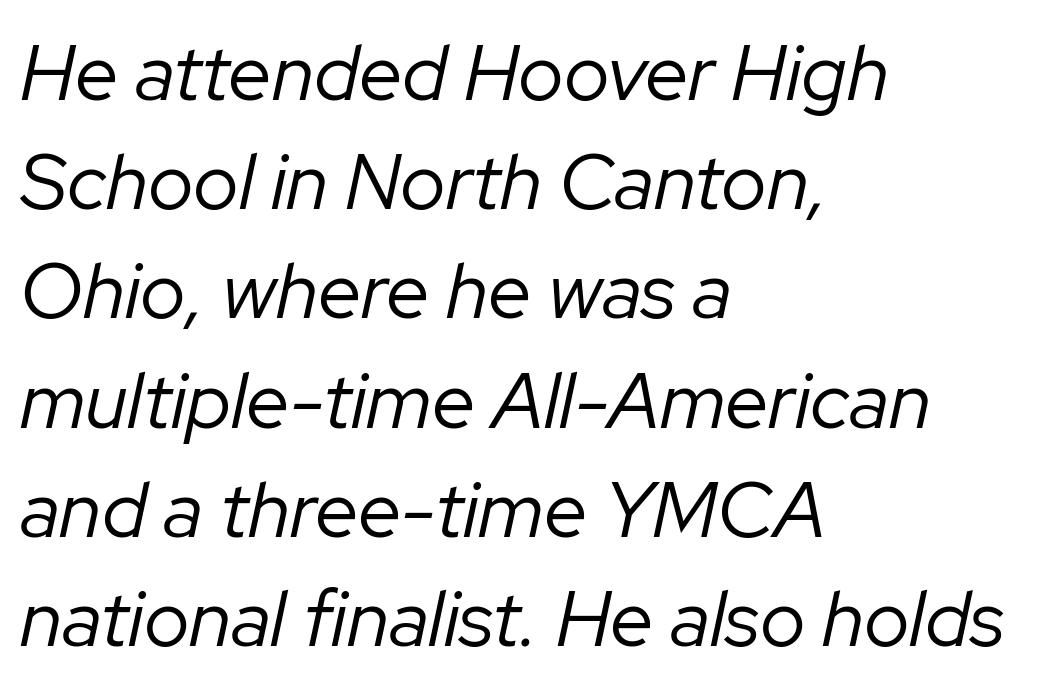
{"italic": "yes", "lean": "right", "slant_degrees": 12, "bold": "no", "weight": "regular", "width": "normal", "stroke_contrast": "low", "x_height": "medium", "monospaced": "no", "underline": "no", "align": "left", "line_spacing": "normal", "line_spacing_ratio": 1.4, "letter_spacing": "normal", "letter_spacing_em": 0.0, "glyph_px": 78}
